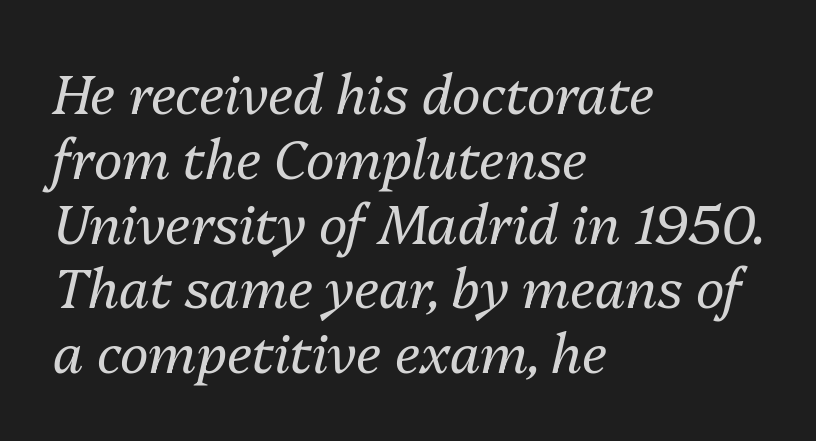
{"italic": "yes", "lean": "right", "slant_degrees": 13, "bold": "no", "weight": "regular", "width": "normal", "stroke_contrast": "medium", "x_height": "medium", "monospaced": "no", "underline": "no", "align": "left", "line_spacing_ratio": 1.2, "letter_spacing": "normal", "letter_spacing_em": 0.0, "glyph_px": 54}
